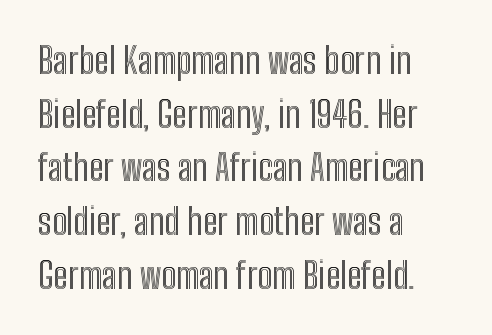
{"italic": "no", "width": "condensed", "x_height": "medium", "monospaced": "no", "underline": "no", "align": "left", "line_spacing": "normal", "line_spacing_ratio": 1.49, "letter_spacing": "normal", "letter_spacing_em": 0.0, "glyph_px": 36}
